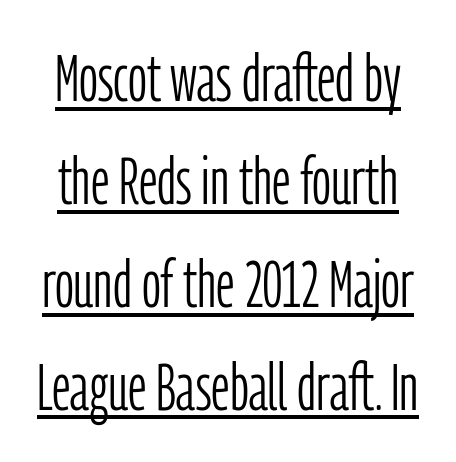
The image shows 66 px light, condensed sans-serif type, upright; set normal line spacing (1.56x), normal letter spacing, underlined; low stroke contrast and a medium x-height.
